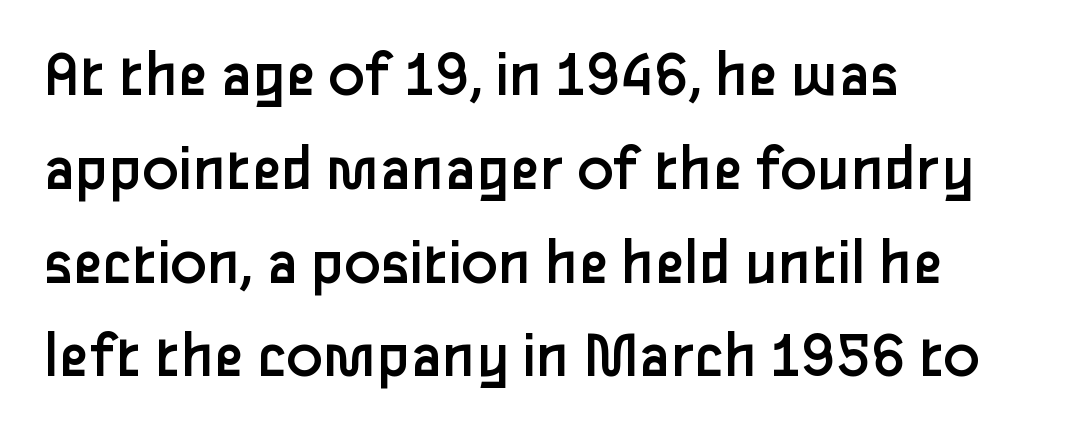
{"serif": "no", "italic": "no", "bold": "no", "weight": "regular", "width": "normal", "stroke_contrast": "low", "x_height": "medium", "monospaced": "no", "underline": "no", "align": "left", "line_spacing": "normal", "line_spacing_ratio": 1.4, "letter_spacing": "normal", "letter_spacing_em": 0.0, "glyph_px": 67}
